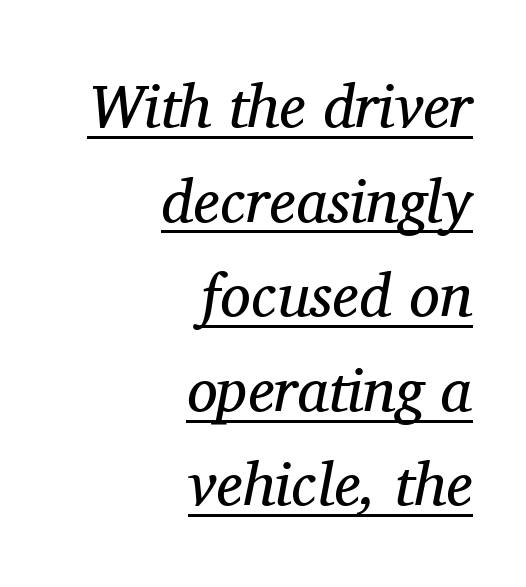
{"serif": "yes", "italic": "yes", "lean": "right", "slant_degrees": 11, "bold": "no", "weight": "regular", "width": "normal", "stroke_contrast": "medium", "x_height": "medium", "monospaced": "no", "underline": "yes", "align": "right", "line_spacing": "normal", "line_spacing_ratio": 1.55, "letter_spacing": "normal", "letter_spacing_em": 0.0, "glyph_px": 61}
